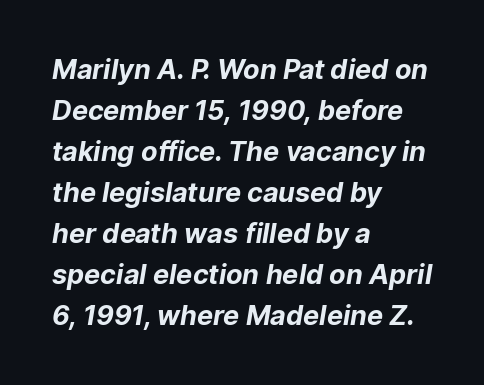
Q: Is the text bold? A: Yes.
Q: Is the text underlined? A: No.
Q: How is the paragraph aligned? A: Left-aligned.
Q: Is the spacing between letters normal or unusually wide? A: Normal.
Q: Is the spacing between lines tight, normal or loose? A: Normal.
